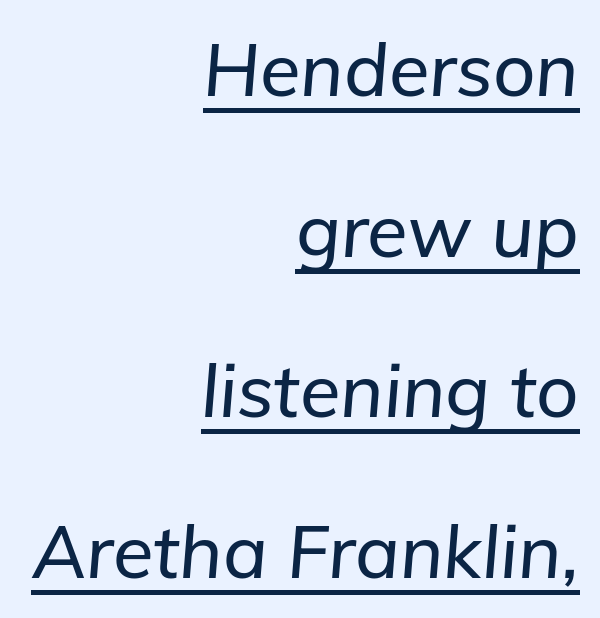
Q: Is the text italic (slanted)? A: Yes, it leans right by about 5 degrees.
Q: Is the text underlined? A: Yes.
Q: How is the paragraph aligned? A: Right-aligned.
Q: Is the spacing between letters normal or unusually wide? A: Normal.
Q: Is the spacing between lines tight, normal or loose? A: Loose.
Q: Width (condensed, normal, or wide)? A: Normal.
Q: Stroke contrast? A: Low.
Q: x-height? A: Medium.
Q: Monospaced? A: No.
